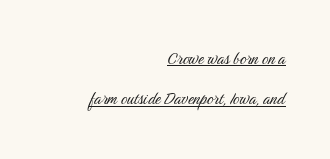
Q: Is the text bold? A: No.
Q: Is the text italic (slanted)? A: Yes.
Q: Is the text underlined? A: Yes.
Q: How is the paragraph aligned? A: Right-aligned.
Q: Is the spacing between letters normal or unusually wide? A: Normal.
Q: Is the spacing between lines tight, normal or loose? A: Loose.
